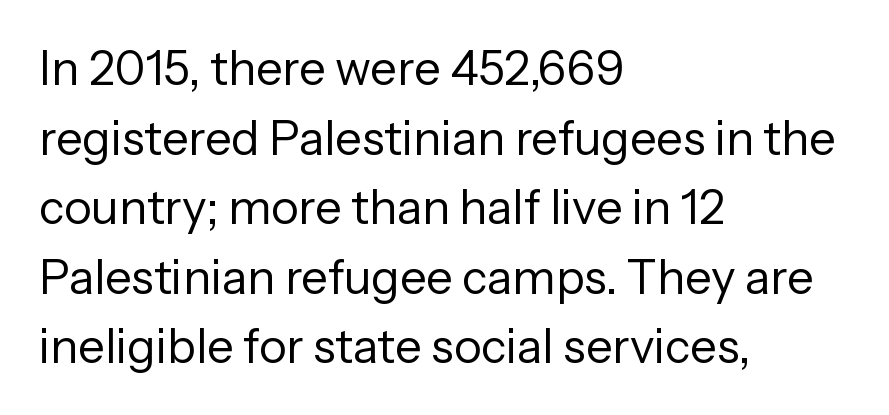
The image shows 47 px regular-weight sans-serif type, upright; set left-aligned, normal line spacing (1.48x), normal letter spacing, not underlined; low stroke contrast and a medium x-height.
